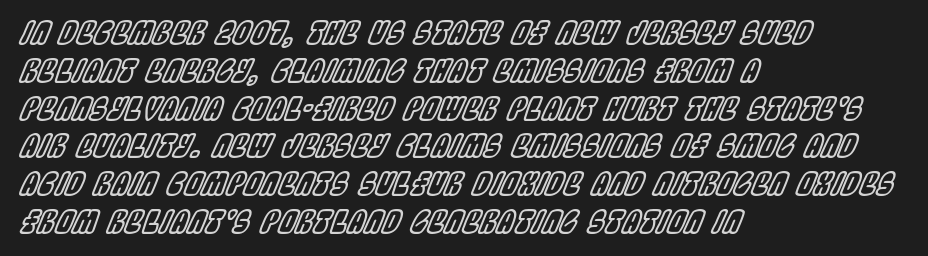
Designer's note — italics engaged. Honestly, the letter spacing is just normal — you wouldn't notice it. These lines stack with their left ends in a neat column. The rendering uses natural spacing where letterforms have individual widths.
